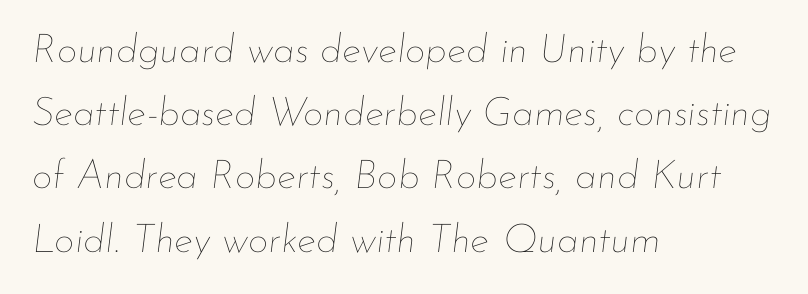
{"italic": "yes", "lean": "right", "slant_degrees": 7, "bold": "no", "weight": "thin", "width": "normal", "stroke_contrast": "low", "x_height": "small", "monospaced": "no", "underline": "no", "align": "left", "line_spacing": "normal", "line_spacing_ratio": 1.58, "letter_spacing": "normal", "letter_spacing_em": 0.0, "glyph_px": 40}
